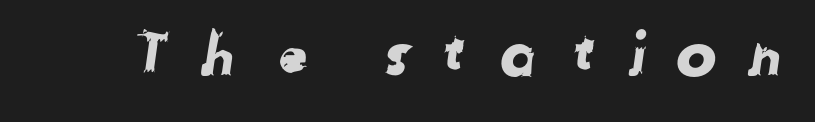
The face used here is rendered with a markedly widened letterfit. The letters advance in unequal steps, a hallmark of proportional type. Letterform terminals end flat and unadorned throughout the passage. Descenders hang freely into open space.
